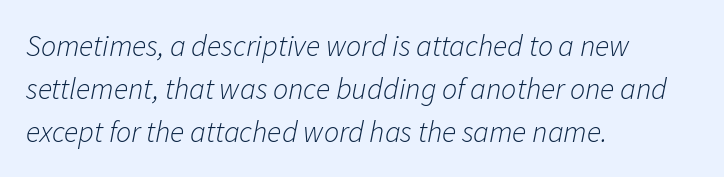
Q: Is the text bold? A: No.
Q: Is the text italic (slanted)? A: Yes, it leans right by about 11 degrees.
Q: Is the text underlined? A: No.
Q: How is the paragraph aligned? A: Left-aligned.
Q: Is the spacing between letters normal or unusually wide? A: Normal.
Q: Is the spacing between lines tight, normal or loose? A: Normal.
Q: Width (condensed, normal, or wide)? A: Normal.
Q: Stroke contrast? A: Low.
Q: x-height? A: Medium.
Q: Monospaced? A: No.
